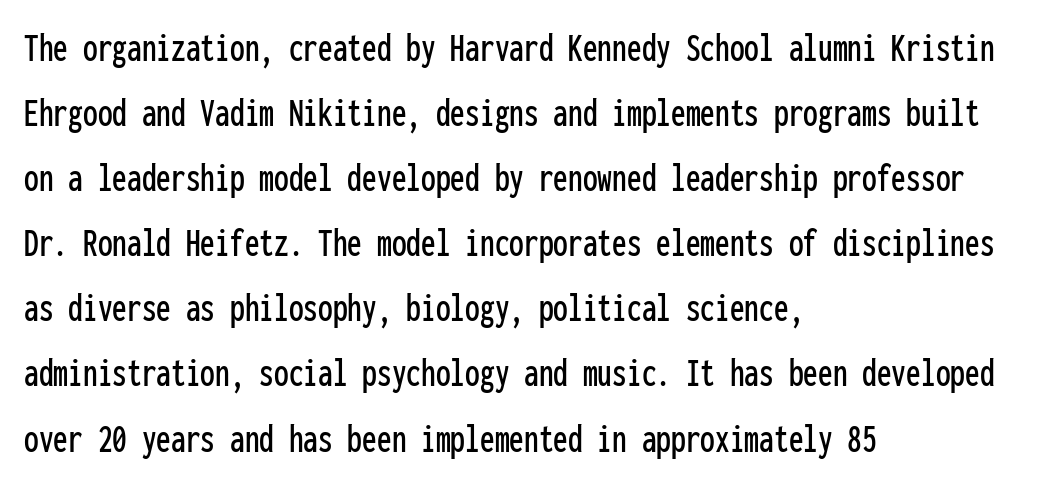
The image shows 42 px condensed sans-serif type, upright, monospaced; set left-aligned, normal line spacing (1.55x), normal letter spacing, not underlined; low stroke contrast and a medium x-height.
